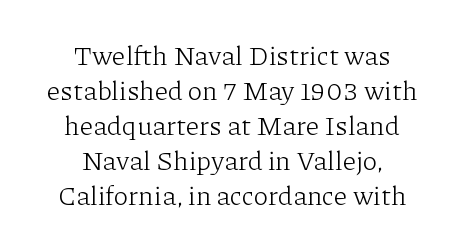
The image shows 27 px text type, upright; set centered, normal line spacing (1.3x), normal letter spacing, not underlined.
